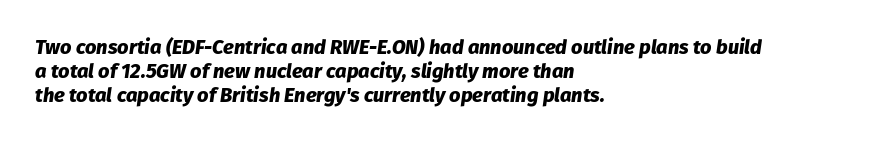
The image shows 20 px bold type, italic (leaning right); set left-aligned, line spacing 1.21x, normal letter spacing, not underlined.
